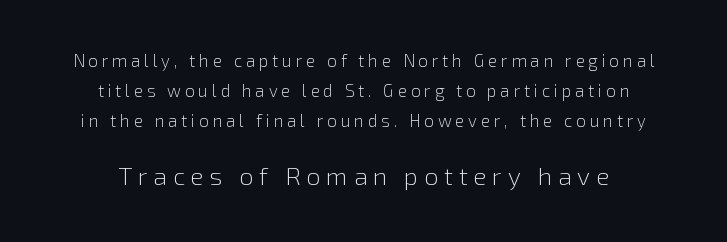
Q: Is the text bold? A: No.
Q: Is the text italic (slanted)? A: No, it is upright.
Q: Is the text underlined? A: No.
Q: How is the paragraph aligned? A: Centered.
Q: Is the spacing between letters normal or unusually wide? A: Unusually wide.
Q: Which block of text is set in a larger size, the first (top) or the second (bottom)? A: The second (bottom) one.
